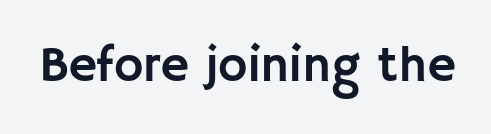
The image shows 50 px sans-serif type, upright; set normal letter spacing, not underlined; low stroke contrast and a large x-height.
